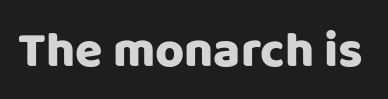
Q: Is the text italic (slanted)? A: No, it is upright.
Q: Is the typeface a serif or a sans-serif typeface? A: Sans-serif.
Q: Is the text underlined? A: No.
Q: Is the spacing between letters normal or unusually wide? A: Normal.
Q: Width (condensed, normal, or wide)? A: Normal.
Q: Stroke contrast? A: Low.
Q: x-height? A: Large.
Q: Monospaced? A: No.
